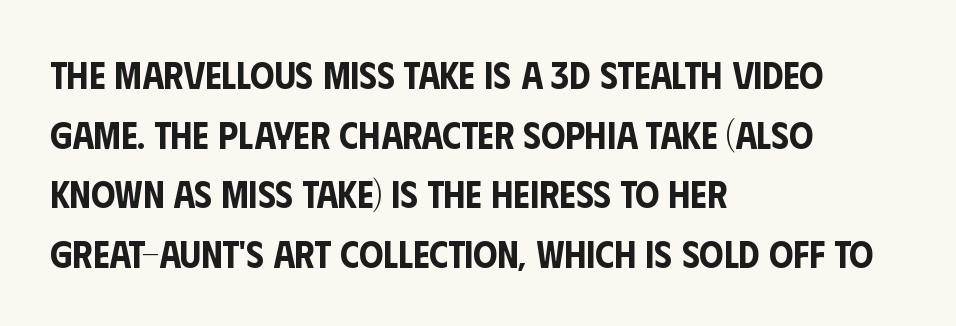
The image shows 38 px condensed sans-serif type, upright; set left-aligned, normal line spacing (1.57x), normal letter spacing, not underlined; low stroke contrast and a large x-height.
